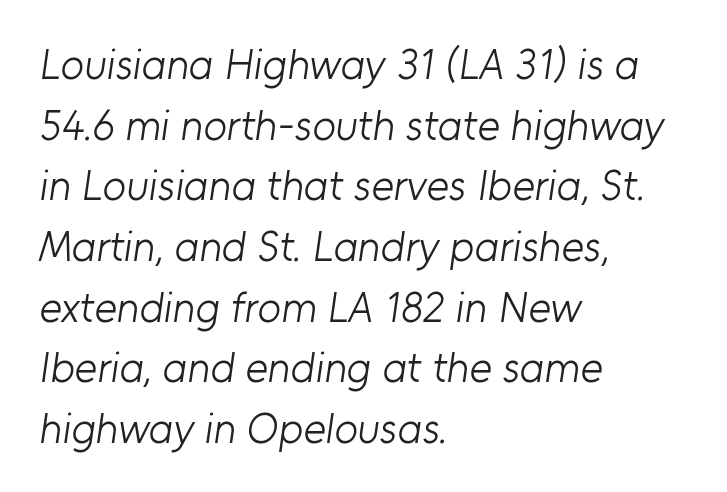
{"serif": "no", "bold": "no", "weight": "light", "width": "normal", "stroke_contrast": "low", "x_height": "medium", "monospaced": "no", "underline": "no", "align": "left", "line_spacing": "normal", "line_spacing_ratio": 1.41, "letter_spacing": "normal", "letter_spacing_em": 0.0, "glyph_px": 43}
